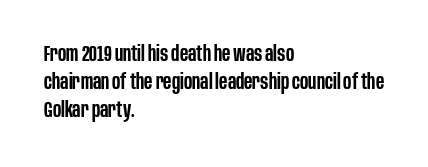
Q: Is the text bold? A: Semi-bold.
Q: Is the text italic (slanted)? A: No, it is upright.
Q: Is the text underlined? A: No.
Q: How is the paragraph aligned? A: Left-aligned.
Q: Is the spacing between letters normal or unusually wide? A: Normal.
Q: Is the spacing between lines tight, normal or loose? A: Normal.
